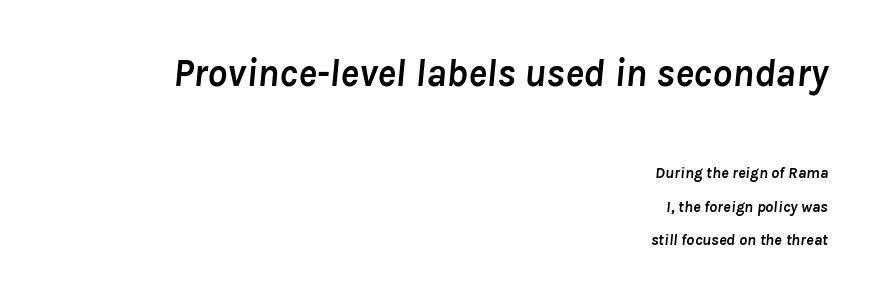
The image shows 39 px semibold type, italic (leaning right); set right-aligned, loose line spacing (2.1x), normal letter spacing, not underlined; the first (top) block is 2.44x larger; low stroke contrast and a medium x-height.
